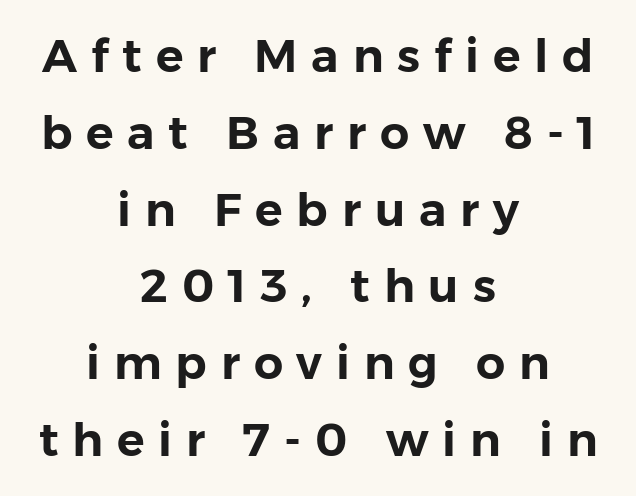
Q: Is the text italic (slanted)? A: No, it is upright.
Q: Is the typeface a serif or a sans-serif typeface? A: Sans-serif.
Q: Is the text underlined? A: No.
Q: How is the paragraph aligned? A: Centered.
Q: Is the spacing between letters normal or unusually wide? A: Unusually wide.
Q: Is the spacing between lines tight, normal or loose? A: Normal.
Q: Width (condensed, normal, or wide)? A: Normal.
Q: Stroke contrast? A: Low.
Q: x-height? A: Medium.
Q: Monospaced? A: No.
